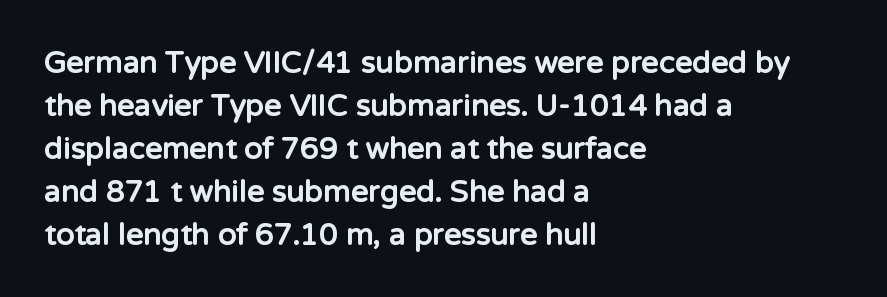
The image shows 30 px bold sans-serif type, upright; set left-aligned, normal line spacing (1.43x), normal letter spacing, not underlined; low stroke contrast and a medium x-height.
